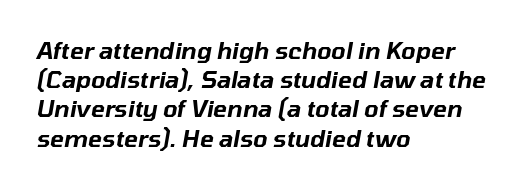
{"italic": "yes", "lean": "right", "slant_degrees": 10, "underline": "no", "align": "left", "line_spacing": "normal", "line_spacing_ratio": 1.27, "letter_spacing": "normal", "letter_spacing_em": 0.0, "glyph_px": 23}
